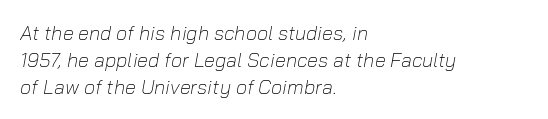
Q: Is the text bold? A: No.
Q: Is the text italic (slanted)? A: Yes, it leans right by about 10 degrees.
Q: Is the text underlined? A: No.
Q: How is the paragraph aligned? A: Left-aligned.
Q: Is the spacing between letters normal or unusually wide? A: Normal.
Q: Is the spacing between lines tight, normal or loose? A: Normal.
